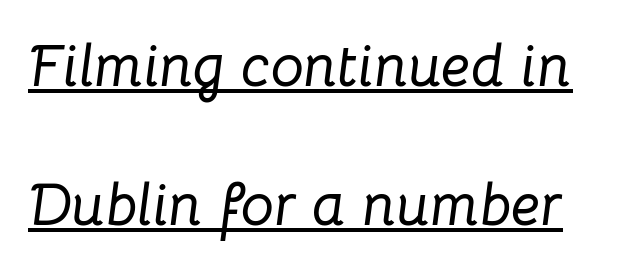
The image shows 59 px text type, italic (leaning right); set loose line spacing (2.36x), normal letter spacing, underlined; low stroke contrast and a medium x-height.
